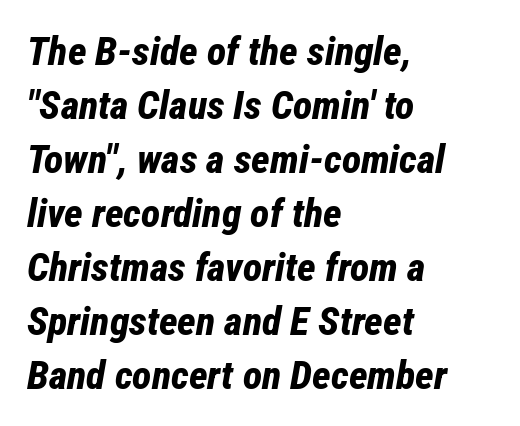
The image shows 40 px bold, condensed type, italic (leaning right); set left-aligned, normal line spacing (1.35x), normal letter spacing, not underlined; low stroke contrast and a medium x-height.
